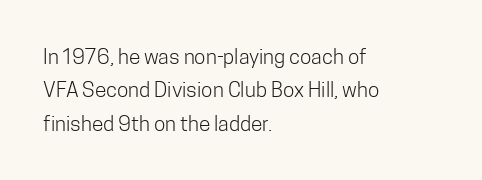
Q: Is the text bold? A: No.
Q: Is the text italic (slanted)? A: No, it is upright.
Q: Is the text underlined? A: No.
Q: How is the paragraph aligned? A: Left-aligned.
Q: Is the spacing between letters normal or unusually wide? A: Normal.
Q: Is the spacing between lines tight, normal or loose? A: Normal.
